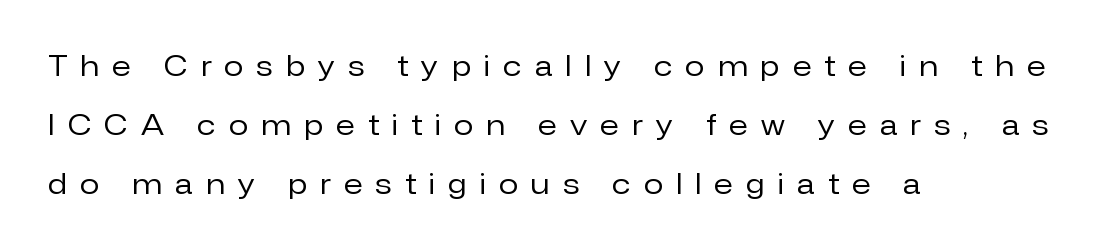
Nothing sits at the stroke ends, so this counts as sans-serif. Bare-footed words on every line. The line-height multiplier appears high, well above default. No letter is thick-stroked: the sample isn't bold. Letter spacing: wide.
